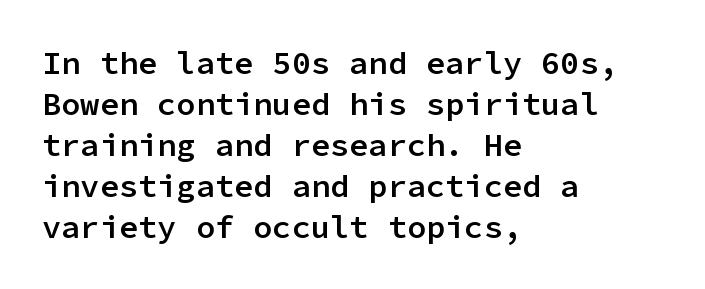
Every stem runs plumb, perpendicular to the baseline. The letterforms sit shoulder to shoulder at normal distance. The compositor pushed each line to the left boundary. Its strokes are somewhat broadened, the hallmark of semibold type. Baseline-to-baseline distance is the conventional proportion of letter height. Looks like terminal output: every glyph gets an equal slot.
